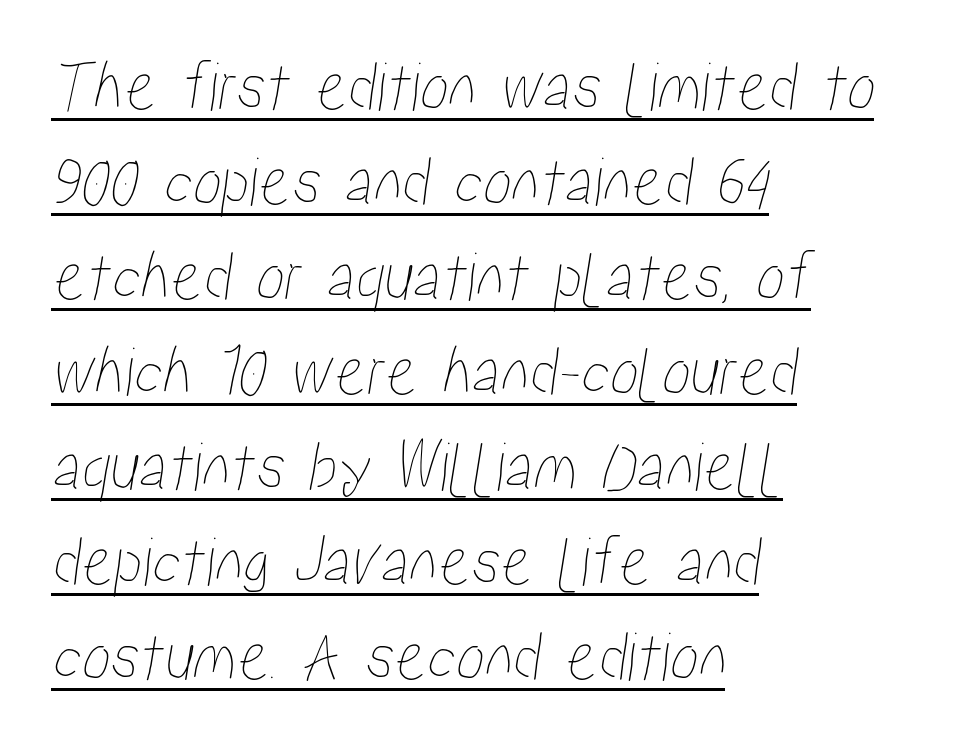
The image shows 72 px condensed type; set left-aligned, normal line spacing (1.32x), normal letter spacing, underlined; low stroke contrast and a medium x-height.
